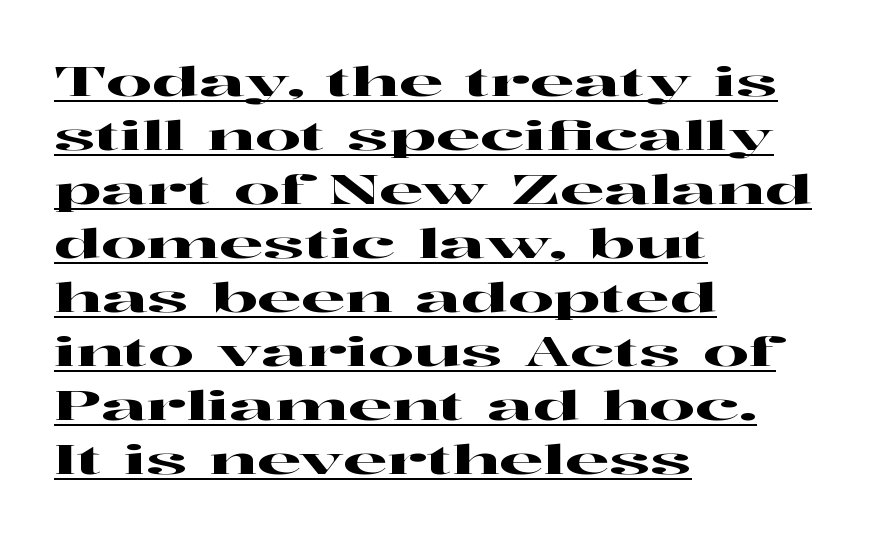
Q: Is the text italic (slanted)? A: No, it is upright.
Q: Is the typeface a serif or a sans-serif typeface? A: Serif.
Q: Is the text underlined? A: Yes.
Q: How is the paragraph aligned? A: Left-aligned.
Q: Is the spacing between letters normal or unusually wide? A: Normal.
Q: Is the spacing between lines tight, normal or loose? A: Normal.
Q: Width (condensed, normal, or wide)? A: Wide.
Q: Stroke contrast? A: High.
Q: x-height? A: Medium.
Q: Monospaced? A: No.
